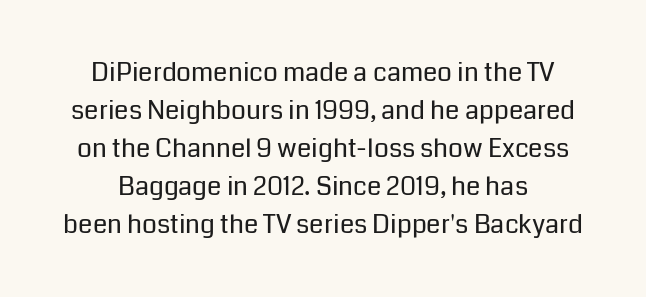
Q: Is the text bold? A: No.
Q: Is the text italic (slanted)? A: No, it is upright.
Q: Is the text underlined? A: No.
Q: Is the spacing between letters normal or unusually wide? A: Normal.
Q: Is the spacing between lines tight, normal or loose? A: Normal.
